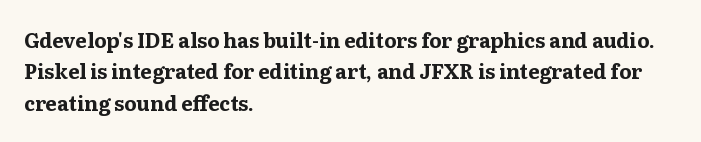
The image shows 20 px bold type, upright; set left-aligned, normal line spacing (1.57x), normal letter spacing, not underlined.
